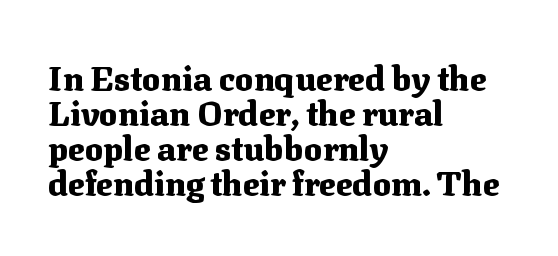
The image shows 34 px heavy serif type, upright; set left-aligned, tight line spacing (1.03x), normal letter spacing, not underlined; medium stroke contrast and a medium x-height.
